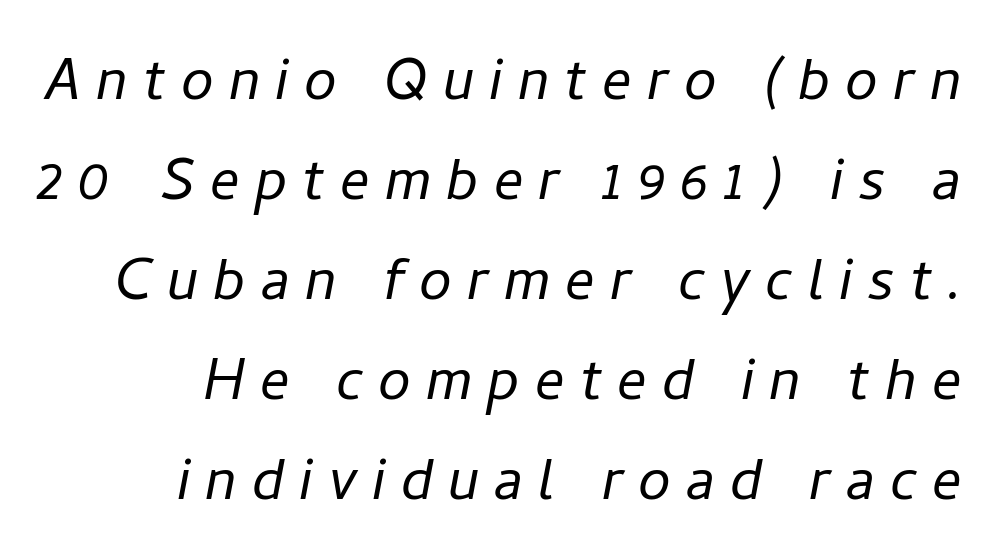
Q: Is the text bold? A: No.
Q: Is the text italic (slanted)? A: Yes, it leans right by about 11 degrees.
Q: Is the text underlined? A: No.
Q: How is the paragraph aligned? A: Right-aligned.
Q: Is the spacing between letters normal or unusually wide? A: Unusually wide.
Q: Is the spacing between lines tight, normal or loose? A: Normal.
Q: Width (condensed, normal, or wide)? A: Normal.
Q: Stroke contrast? A: Low.
Q: x-height? A: Medium.
Q: Monospaced? A: No.
